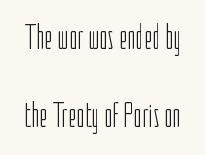
The image shows 36 px light, condensed sans-serif type, upright; set loose line spacing (2.17x), normal letter spacing, not underlined; low stroke contrast and a medium x-height.
